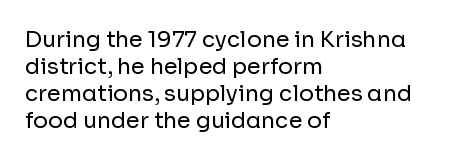
Beneath every word, the page is bare. The lettering holds an erect, upright posture throughout. Caption: face not bold, strokes unweighted. The gaps between neighbouring characters are ordinary and unremarkable.
